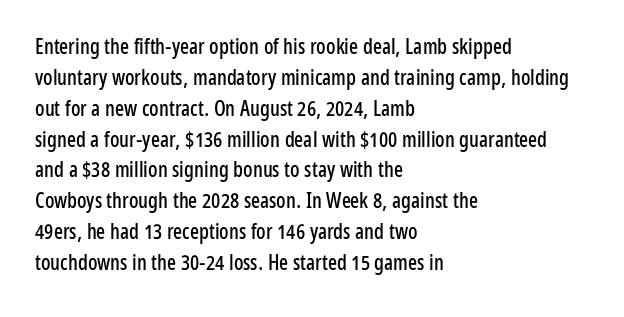
There is no visible air inserted between adjacent glyphs. Alignment: flush left. The words here are not underlined. The axis of the letterforms is exactly vertical. The designer left line spacing at the default.
